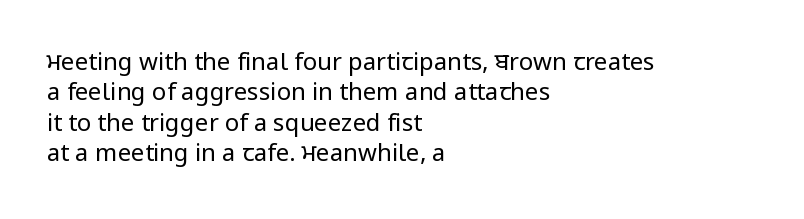
Q: Is the text bold? A: No.
Q: Is the text italic (slanted)? A: No, it is upright.
Q: Is the text underlined? A: No.
Q: How is the paragraph aligned? A: Left-aligned.
Q: Is the spacing between letters normal or unusually wide? A: Normal.
Q: Is the spacing between lines tight, normal or loose? A: Normal.
